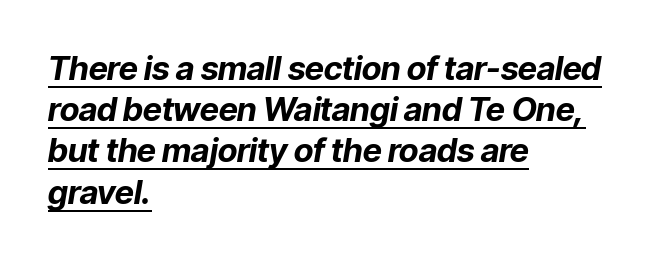
The rendering applies a slant to the glyphs. The face used here has the dense, thick strokes of a bold. Looks like regular typesetting: each glyph gets only the width it needs. This rendering leaves character spacing at its baseline value. The lines in this sample share a left origin and differ only in where they stop.
